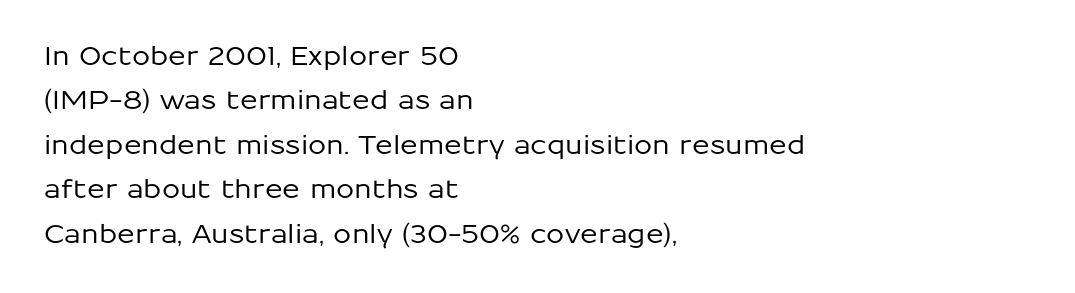
{"italic": "no", "underline": "no", "align": "left", "line_spacing_ratio": 1.71, "letter_spacing": "normal", "letter_spacing_em": 0.0, "glyph_px": 26}
